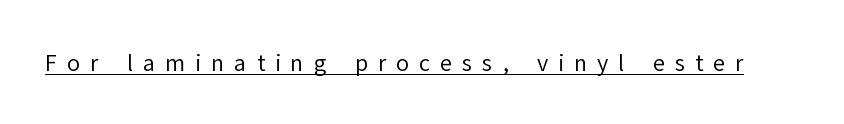
Q: Is the text bold? A: No.
Q: Is the text italic (slanted)? A: No, it is upright.
Q: Is the text underlined? A: Yes.
Q: Is the spacing between letters normal or unusually wide? A: Unusually wide.
